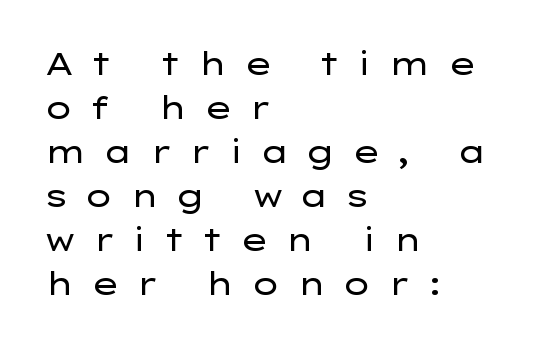
Letters rest on an invisible, unmarked baseline. One-word summary of the alignment: left. Leading matches the norm, producing a regular column. No italicization has been applied; the sample stays upright. Is the stroke heavy? The answer is a plain regular-or-lighter. Here the designer chose a conventional face with non-uniform glyph widths.
